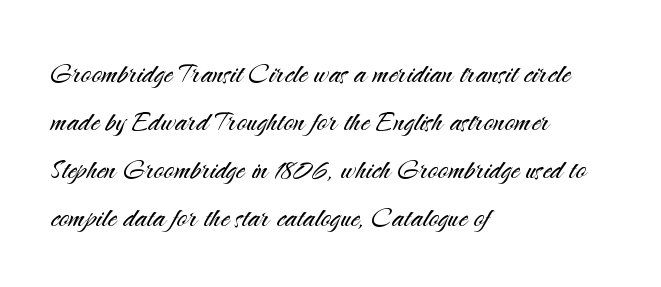
The image shows 35 px light sans-serif type; set left-aligned, normal line spacing (1.37x), normal letter spacing, not underlined; medium stroke contrast and a small x-height.
